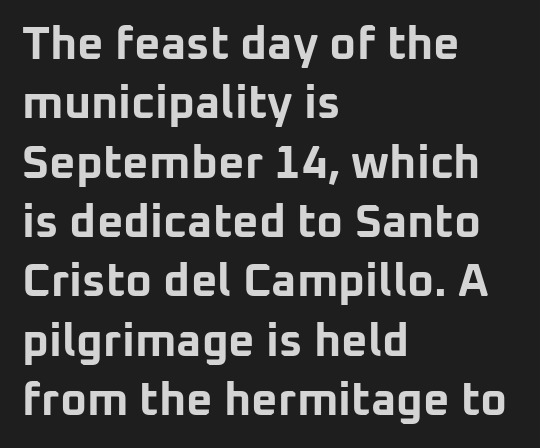
The image shows 46 px bold sans-serif type, upright; set left-aligned, normal line spacing (1.29x), normal letter spacing, not underlined; low stroke contrast and a medium x-height.
